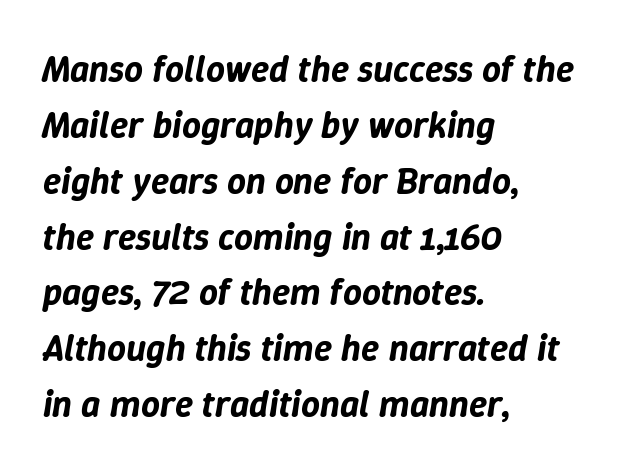
Q: Is the text italic (slanted)? A: Yes, it leans right by about 9 degrees.
Q: Is the text underlined? A: No.
Q: How is the paragraph aligned? A: Left-aligned.
Q: Is the spacing between letters normal or unusually wide? A: Normal.
Q: Is the spacing between lines tight, normal or loose? A: Normal.
Q: Width (condensed, normal, or wide)? A: Normal.
Q: Stroke contrast? A: Low.
Q: x-height? A: Medium.
Q: Monospaced? A: No.
